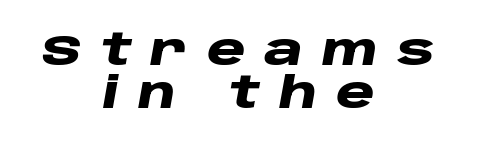
The image shows 44 px heavy, wide type, italic (leaning right); set centered, tight line spacing (0.98x), unusually wide letter spacing (+0.43 em), not underlined; low stroke contrast and a large x-height.
